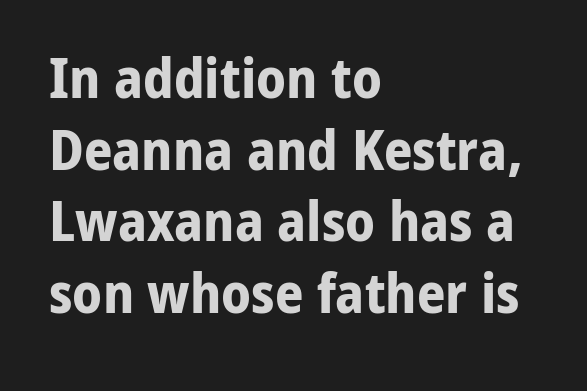
The image shows 56 px bold sans-serif type, upright; set left-aligned, normal line spacing (1.28x), normal letter spacing, not underlined; low stroke contrast and a medium x-height.
